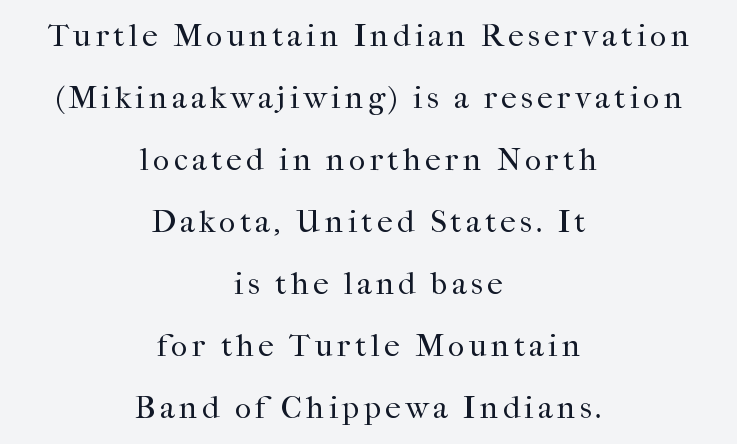
The image shows 32 px regular-weight serif type, upright; set centered, loose line spacing (1.94x), not underlined; high stroke contrast and a medium x-height.
